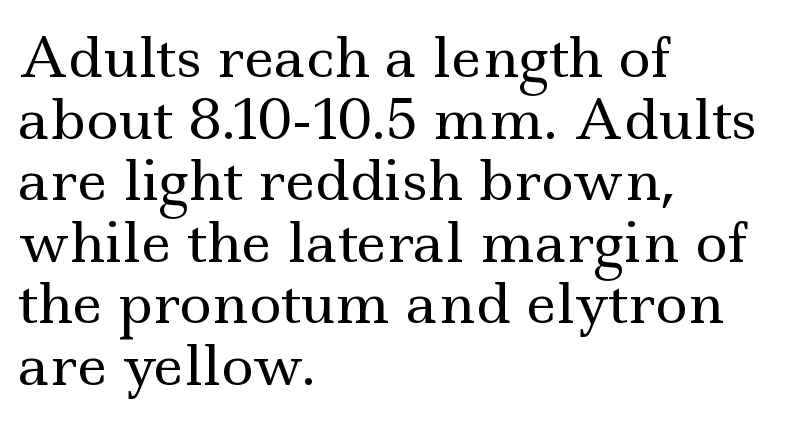
{"serif": "yes", "italic": "no", "bold": "no", "weight": "regular", "width": "wide", "x_height": "small", "monospaced": "no", "underline": "no", "align": "left", "line_spacing": "tight", "line_spacing_ratio": 1.12, "letter_spacing": "normal", "letter_spacing_em": 0.0, "glyph_px": 55}
